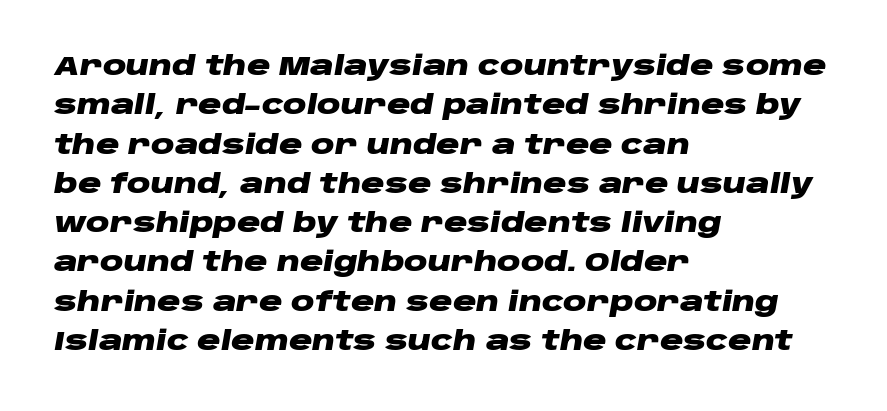
Bold? Absolutely — the strokes are thick and heavy. The strip under each line holds only bare page. The paragraph has a hard left edge and a soft right edge. In terms of posture, this sample is oblique.
